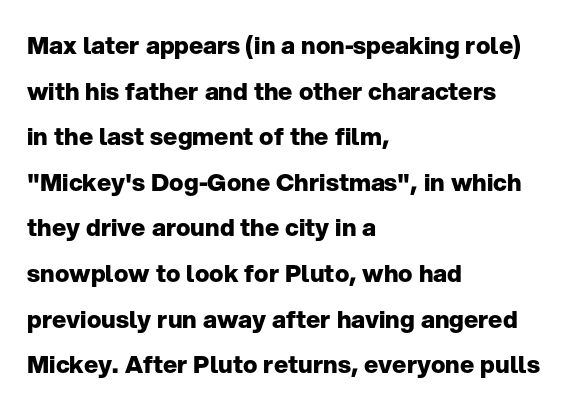
Q: Is the text bold? A: Yes.
Q: Is the text italic (slanted)? A: No, it is upright.
Q: Is the text underlined? A: No.
Q: How is the paragraph aligned? A: Left-aligned.
Q: Is the spacing between letters normal or unusually wide? A: Normal.
Q: Is the spacing between lines tight, normal or loose? A: Loose.
